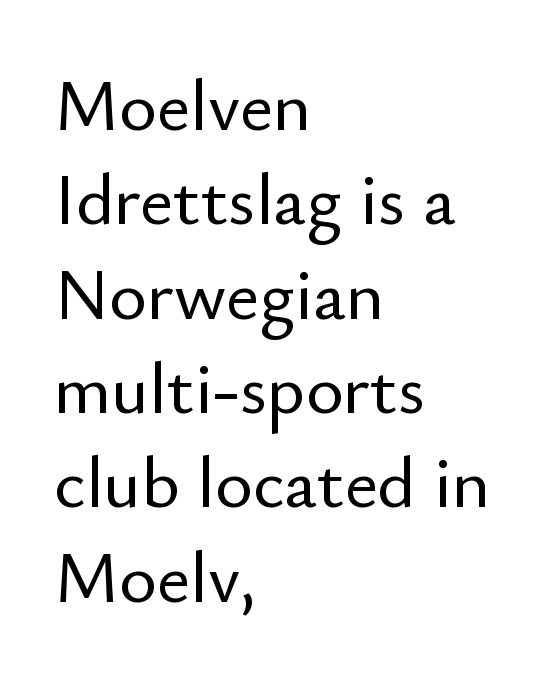
Evenly set lines give the paragraph a standard silhouette. Looks like regular typesetting: each glyph gets only the width it needs. The specimen reads as upright at a glance. The paragraph shown leans on its left margin. This rendering leaves character spacing at its baseline value. I'd call this a sans setting — the letters go barefoot.
